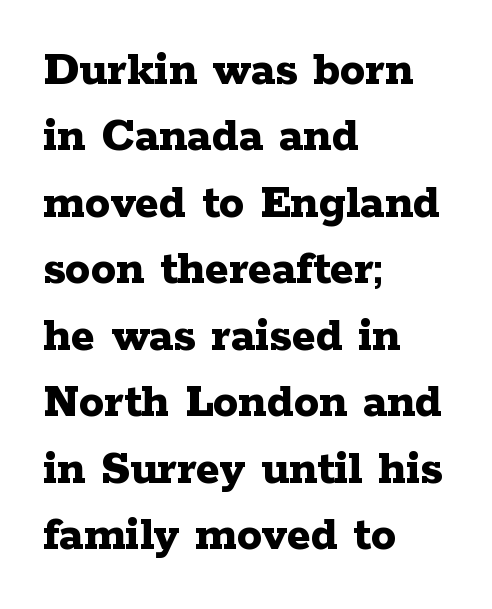
The typesetter chose a ragged-right arrangement here. A dark, heavy texture on the line: the type is bold. Leading matches the norm, producing a regular column. The font family rendered here belongs to the serif group. Posture: upright roman.
